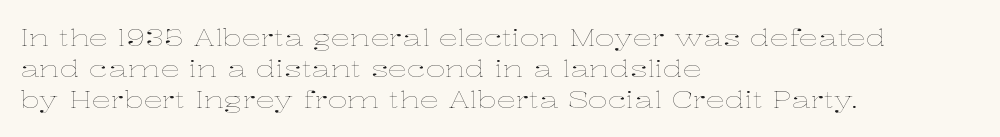
{"italic": "no", "bold": "no", "underline": "no", "align": "left", "line_spacing": "normal", "line_spacing_ratio": 1.3, "letter_spacing": "normal", "letter_spacing_em": 0.0, "glyph_px": 24}
